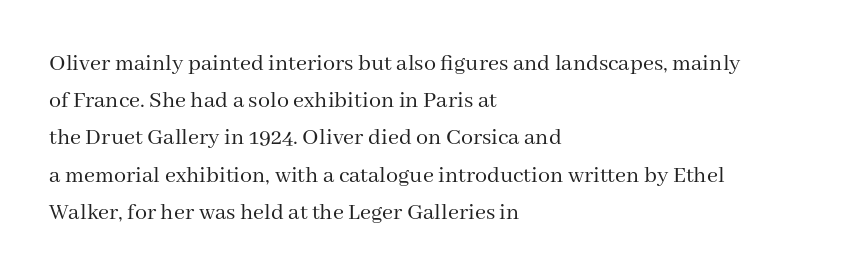
Q: Is the text bold? A: No.
Q: Is the text italic (slanted)? A: No, it is upright.
Q: Is the text underlined? A: No.
Q: How is the paragraph aligned? A: Left-aligned.
Q: Is the spacing between letters normal or unusually wide? A: Normal.
Q: Is the spacing between lines tight, normal or loose? A: Normal.
